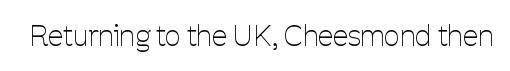
The image shows 28 px thin, condensed sans-serif type, upright; set normal letter spacing, not underlined; low stroke contrast and a medium x-height.
